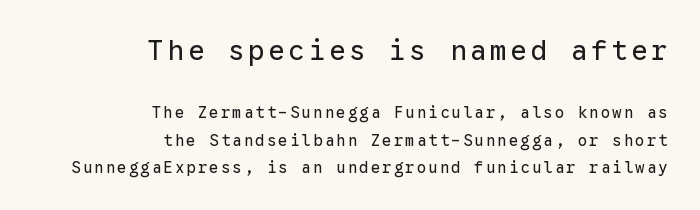
Q: Is the text bold? A: No.
Q: Is the text italic (slanted)? A: No, it is upright.
Q: Is the typeface a serif or a sans-serif typeface? A: Sans-serif.
Q: Is the text underlined? A: No.
Q: How is the paragraph aligned? A: Right-aligned.
Q: Which block of text is set in a larger size, the first (top) or the second (bottom)? A: The first (top) one.
Q: Width (condensed, normal, or wide)? A: Normal.
Q: Stroke contrast? A: Low.
Q: x-height? A: Medium.
Q: Monospaced? A: Yes.
